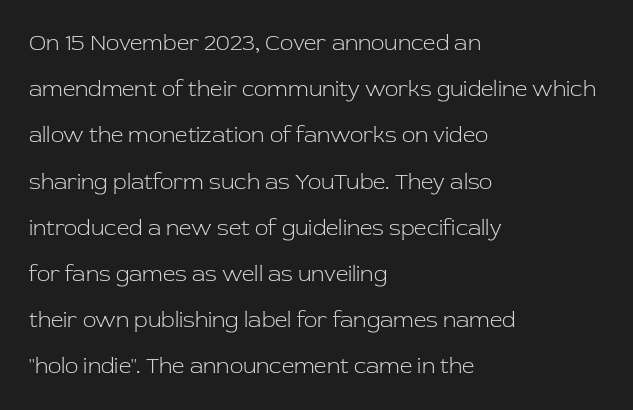
The space beneath each line is pristine and unruled. Italic? Not at all — the glyphs are vertical. The rag falls on the right side of this text block. Default kerning and tracking; the words read as compact shapes. The rendering uses a large line-height, opening up the rows. The font sits on the lighter half of the weight spectrum, regular included.
